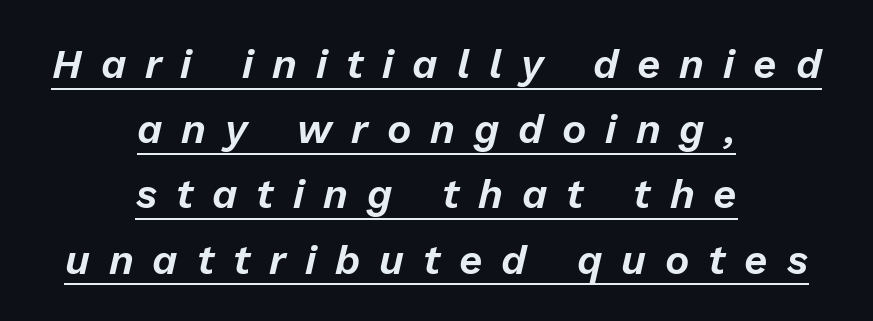
{"italic": "yes", "lean": "right", "slant_degrees": 13, "width": "normal", "stroke_contrast": "low", "x_height": "medium", "monospaced": "no", "underline": "yes", "align": "center", "line_spacing": "normal", "line_spacing_ratio": 1.59, "letter_spacing": "wide", "letter_spacing_em": 0.46, "glyph_px": 41}
